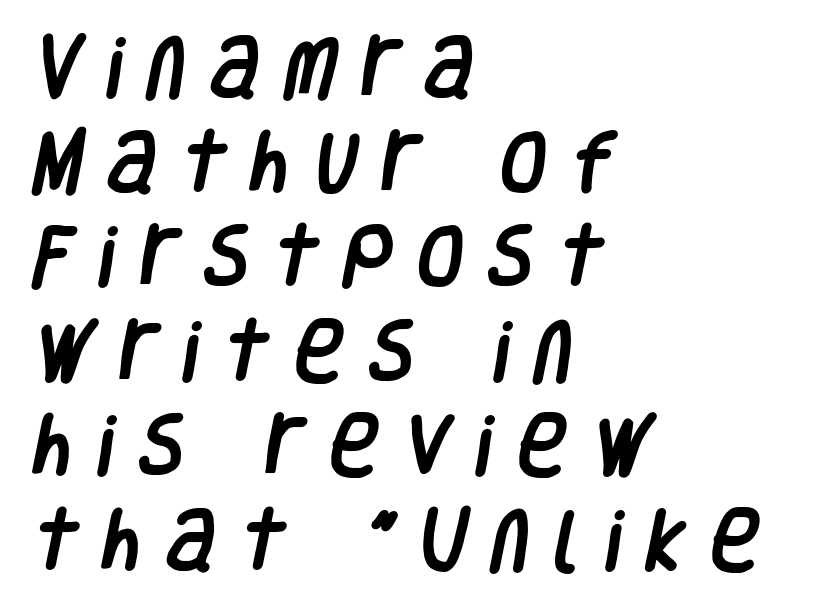
The image shows 68 px condensed sans-serif type; set left-aligned, normal line spacing (1.39x), unusually wide letter spacing (+0.36 em), not underlined; low stroke contrast and a large x-height.
